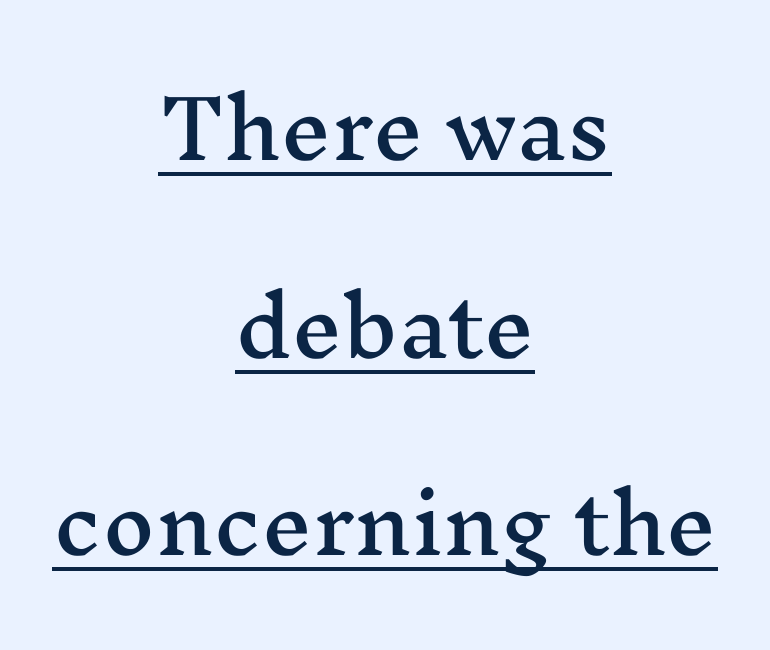
A typesetter would mark this as roman, not italic. Decoration check: the copy is underlined. Each line is balanced around a shared central axis. Short note: letters normally spaced. Regarding leading, the lines here are spaced well apart. The passage shown is typed in a proportional face where columns would drift.
